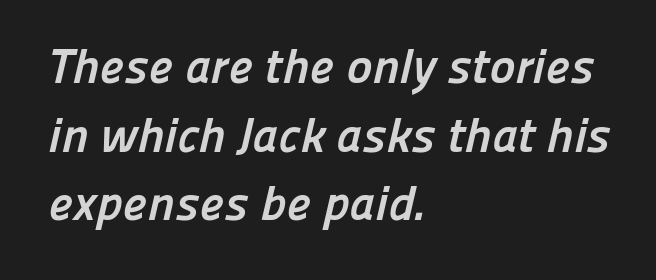
{"serif": "no", "bold": "yes", "weight": "semibold", "width": "normal", "stroke_contrast": "low", "x_height": "medium", "monospaced": "no", "underline": "no", "align": "left", "line_spacing": "normal", "line_spacing_ratio": 1.4, "letter_spacing": "normal", "letter_spacing_em": 0.0, "glyph_px": 49}
